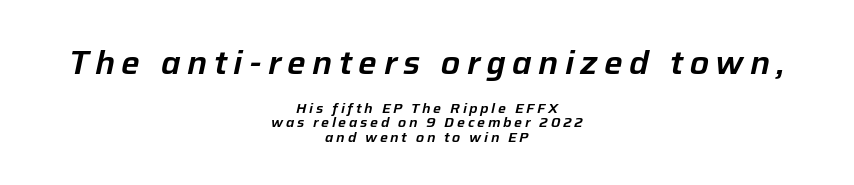
{"italic": "yes", "lean": "right", "slant_degrees": 12, "width": "normal", "stroke_contrast": "low", "x_height": "medium", "monospaced": "no", "underline": "no", "align": "center", "line_spacing": "tight", "line_spacing_ratio": 1.04, "larger_block": "first", "size_ratio": 2.36, "glyph_px": 33}
